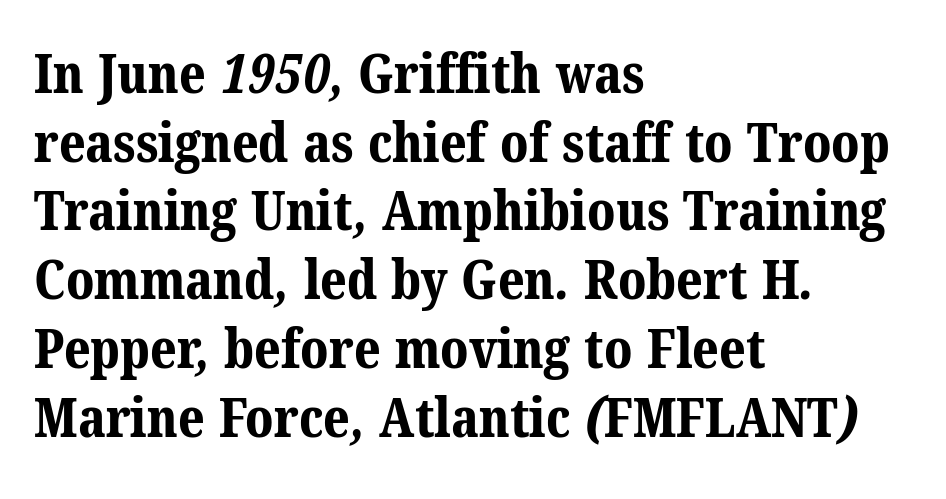
{"serif": "yes", "bold": "yes", "weight": "bold", "width": "normal", "stroke_contrast": "medium", "x_height": "medium", "monospaced": "no", "underline": "no", "align": "left", "line_spacing": "normal", "line_spacing_ratio": 1.25, "letter_spacing": "normal", "letter_spacing_em": 0.0, "glyph_px": 55}
